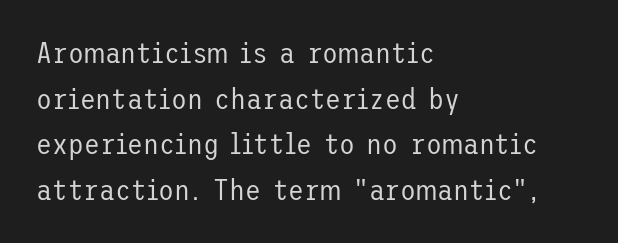
Q: Is the text bold? A: No.
Q: Is the text italic (slanted)? A: No, it is upright.
Q: Is the typeface a serif or a sans-serif typeface? A: Sans-serif.
Q: Is the text underlined? A: No.
Q: How is the paragraph aligned? A: Left-aligned.
Q: Is the spacing between letters normal or unusually wide? A: Normal.
Q: Is the spacing between lines tight, normal or loose? A: Normal.
Q: Width (condensed, normal, or wide)? A: Normal.
Q: Stroke contrast? A: Low.
Q: x-height? A: Medium.
